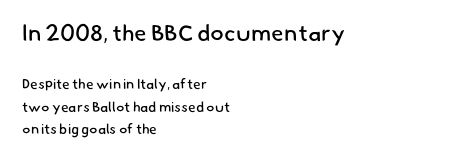
Q: Is the text bold? A: No.
Q: Is the text underlined? A: No.
Q: How is the paragraph aligned? A: Left-aligned.
Q: Is the spacing between letters normal or unusually wide? A: Normal.
Q: Is the spacing between lines tight, normal or loose? A: Normal.
Q: Which block of text is set in a larger size, the first (top) or the second (bottom)? A: The first (top) one.
